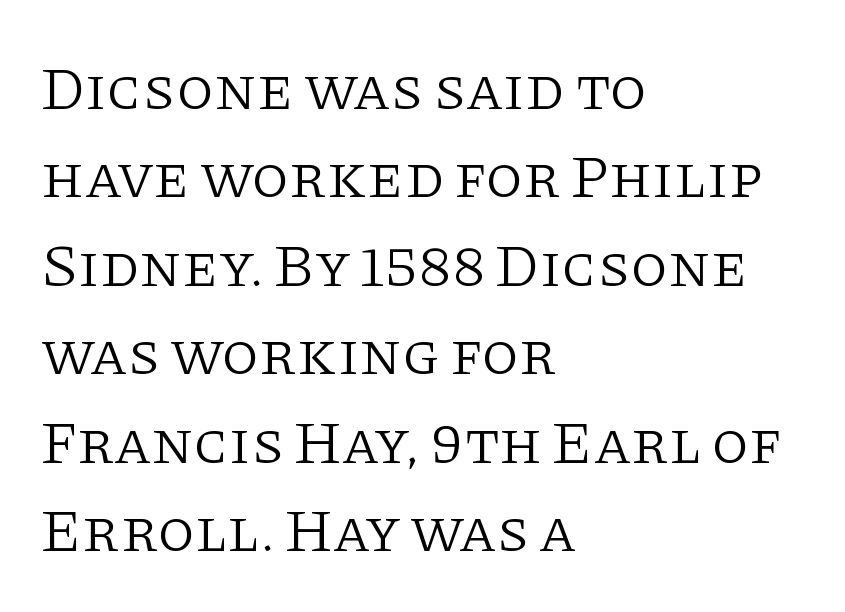
The image shows 61 px light serif type, upright; set left-aligned, normal line spacing (1.45x), normal letter spacing, not underlined; low stroke contrast and a large x-height.
